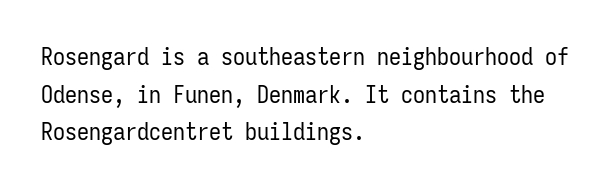
The setting favours the left margin, as ordinary paragraphs usually do. The face looks like a standard text weight, possibly lighter. Each row of text sits above clean, open space. Posture: straight, roman, zero tilt.
